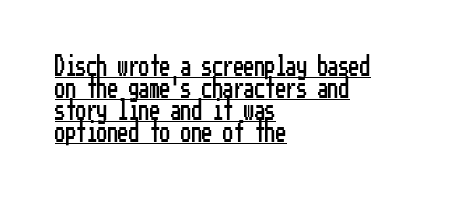
The gaps between neighbouring characters are ordinary and unremarkable. Line starts are locked; line ends wander. A rule runs beneath these lines of type. The passage shown stacks its lines with hardly any gap.
